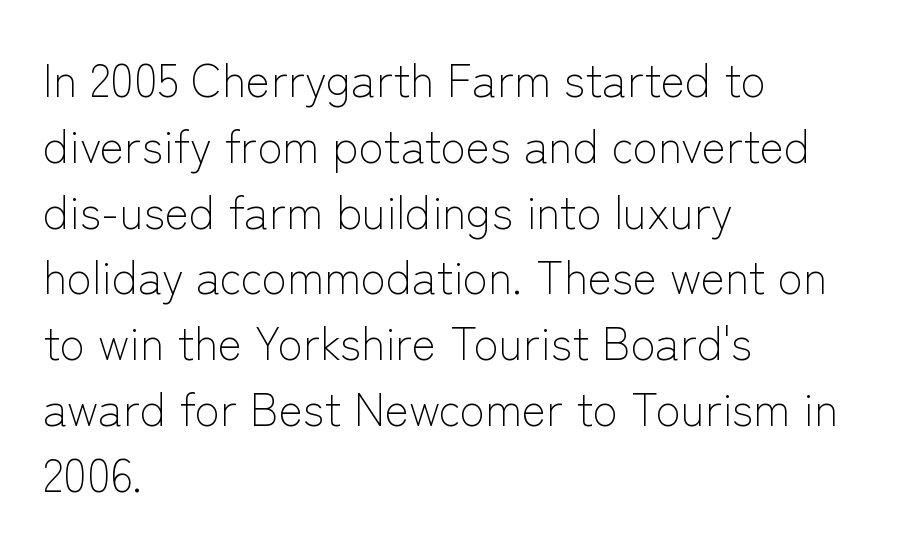
There is no visible air inserted between adjacent glyphs. Ink coverage per letter is moderate at most. If you drew a ruler down the left edge, every line would touch it. Check where the strokes stop: nothing finishes them off — pure sans. The strip under each line holds only bare page.
